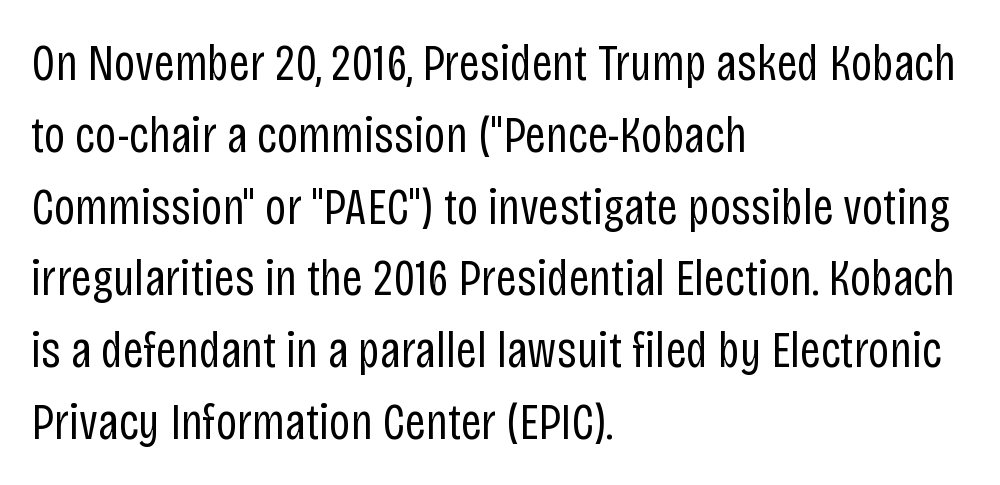
{"serif": "no", "italic": "no", "bold": "no", "weight": "regular", "width": "condensed", "stroke_contrast": "low", "x_height": "large", "monospaced": "no", "underline": "no", "align": "left", "line_spacing": "normal", "line_spacing_ratio": 1.38, "letter_spacing": "normal", "letter_spacing_em": 0.0, "glyph_px": 52}
